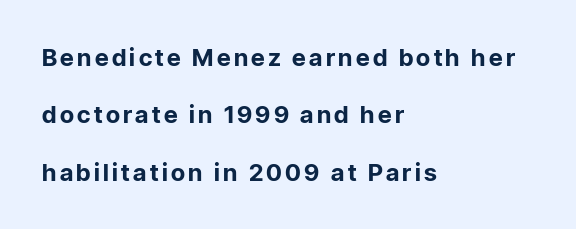
The image shows 24 px bold type, upright; set left-aligned, loose line spacing (2.39x), not underlined.
